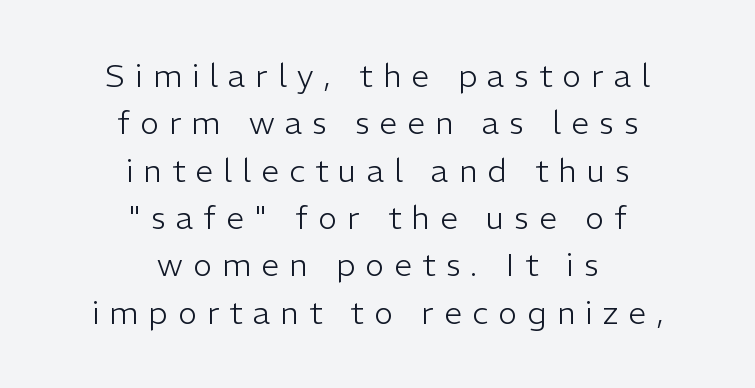
The image shows 32 px light sans-serif type, upright; set centered, normal line spacing (1.48x), unusually wide letter spacing (+0.32 em), not underlined; low stroke contrast and a medium x-height.
